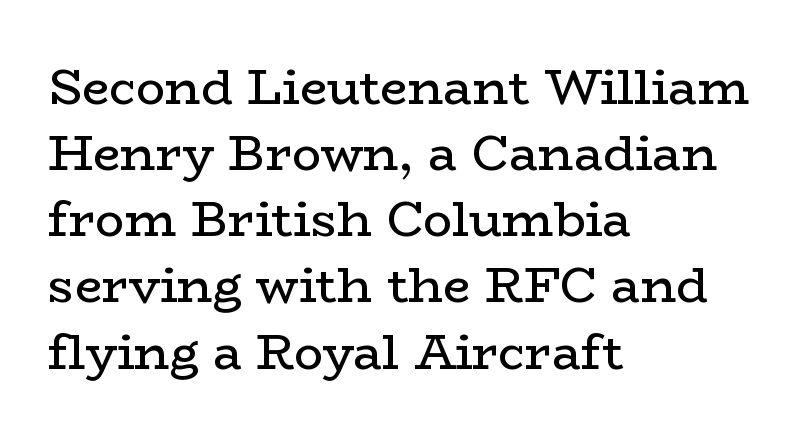
Q: Is the text bold? A: No.
Q: Is the text italic (slanted)? A: No, it is upright.
Q: Is the typeface a serif or a sans-serif typeface? A: Serif.
Q: Is the text underlined? A: No.
Q: How is the paragraph aligned? A: Left-aligned.
Q: Is the spacing between letters normal or unusually wide? A: Normal.
Q: Is the spacing between lines tight, normal or loose? A: Normal.
Q: Width (condensed, normal, or wide)? A: Wide.
Q: Stroke contrast? A: Low.
Q: x-height? A: Medium.
Q: Monospaced? A: No.
